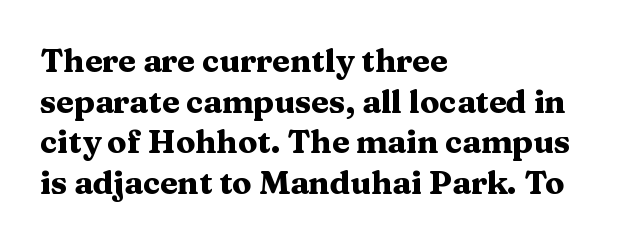
The baseline area is clear. This sample uses plain, unmodified letter spacing. Pretty heavy lettering here — definitely bold. Is this a sans? No — the strokes have serifs. Layout note: lines flush left. Italic: no, the glyphs are upright roman.
